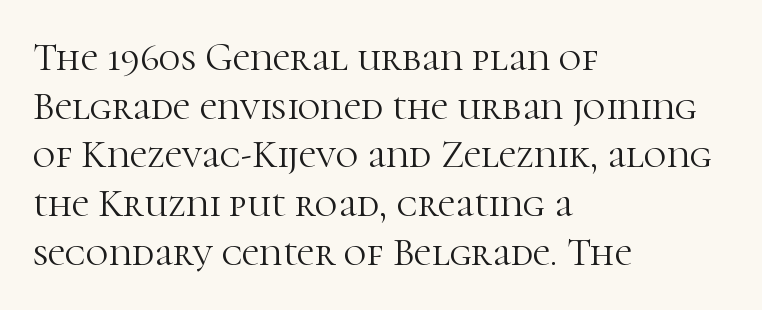
Descenders are the only things crossing below the line. Serifs: yes, visible at the terminals of the letterforms. This sample has the flowing, uneven cadence of proportional lettering. Think standard paragraph weight, or any step lighter than that. The letters stand upright; this is a roman face. The ragged edge is on the right, which tells us the setting is flush left.
